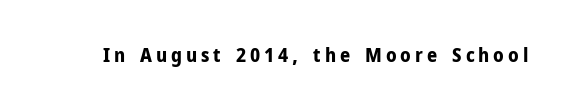
{"italic": "no", "bold": "yes", "underline": "no", "glyph_px": 20}
